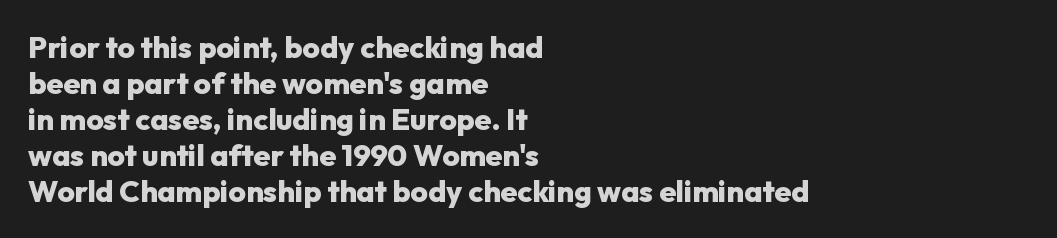
The image shows 30 px heavy sans-serif type, upright; set left-aligned, line spacing 1.2x, normal letter spacing, not underlined; low stroke contrast and a medium x-height.
